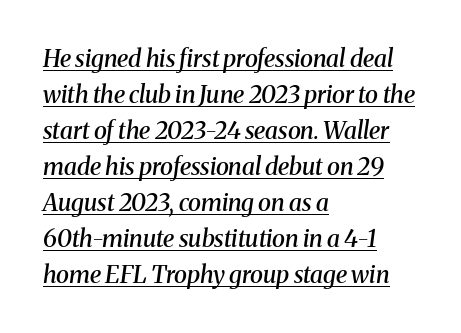
{"italic": "yes", "lean": "right", "slant_degrees": 8, "bold": "semi", "underline": "yes", "align": "left", "line_spacing": "normal", "line_spacing_ratio": 1.5, "letter_spacing": "normal", "letter_spacing_em": 0.0, "glyph_px": 24}
